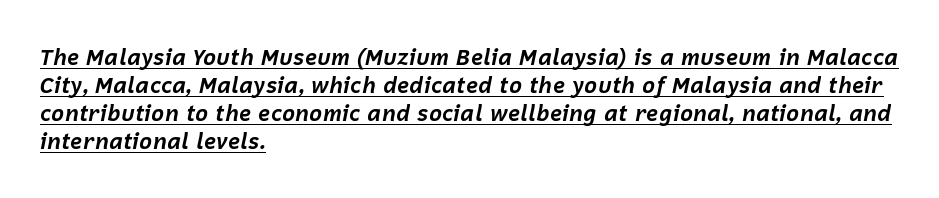
Q: Is the text bold? A: Yes.
Q: Is the text italic (slanted)? A: Yes, it leans right by about 12 degrees.
Q: Is the text underlined? A: Yes.
Q: How is the paragraph aligned? A: Left-aligned.
Q: Is the spacing between letters normal or unusually wide? A: Normal.
Q: Is the spacing between lines tight, normal or loose? A: Normal.
